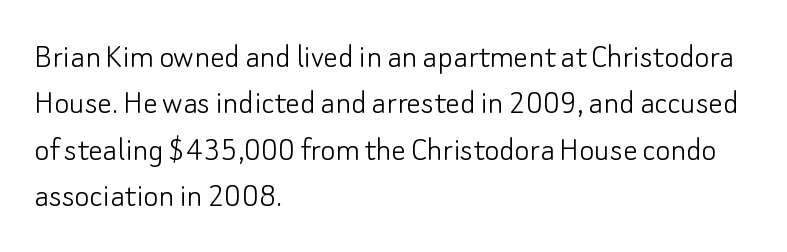
{"serif": "no", "italic": "no", "bold": "no", "weight": "light", "width": "normal", "stroke_contrast": "low", "x_height": "small", "monospaced": "no", "underline": "no", "align": "left", "line_spacing": "normal", "line_spacing_ratio": 1.29, "letter_spacing": "normal", "letter_spacing_em": 0.0, "glyph_px": 36}
